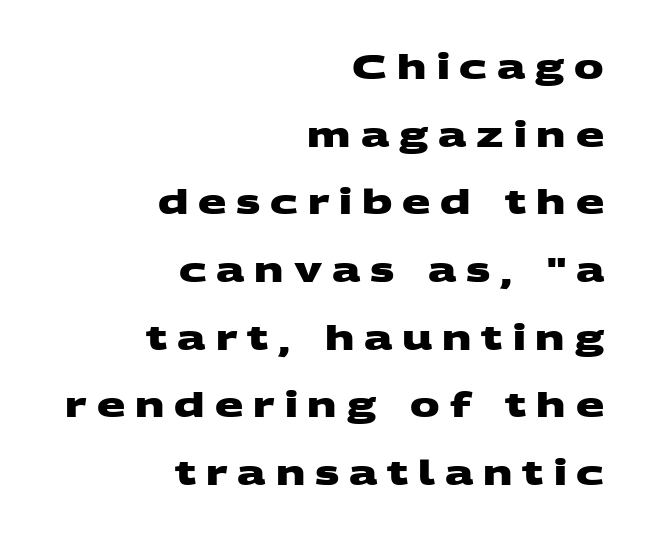
The image shows 33 px heavy, wide sans-serif type; set right-aligned, loose line spacing (2.05x), unusually wide letter spacing (+0.3 em), not underlined; medium stroke contrast and a large x-height.
